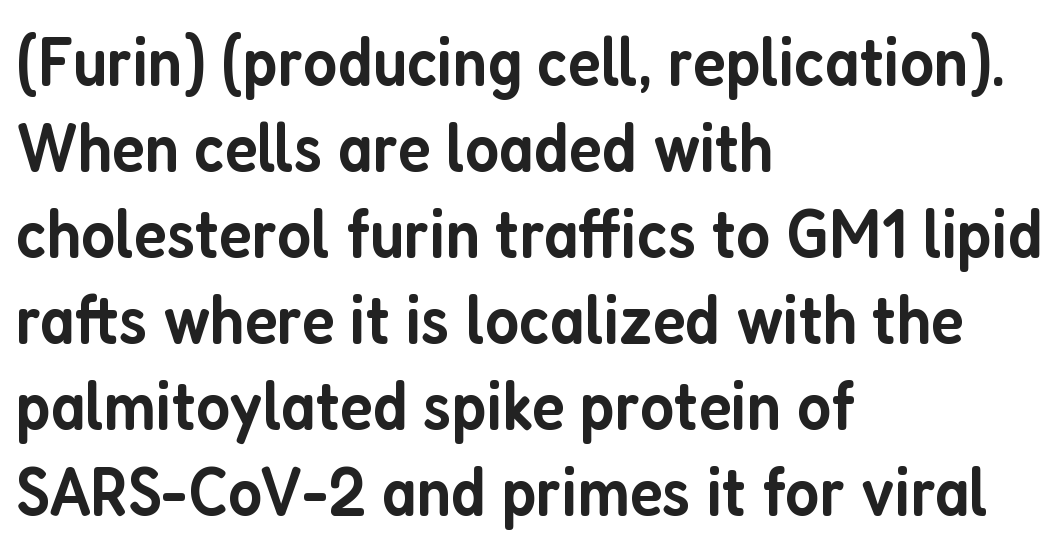
Q: Is the text bold? A: Semi-bold.
Q: Is the text italic (slanted)? A: No, it is upright.
Q: Is the typeface a serif or a sans-serif typeface? A: Sans-serif.
Q: Is the text underlined? A: No.
Q: How is the paragraph aligned? A: Left-aligned.
Q: Is the spacing between letters normal or unusually wide? A: Normal.
Q: Width (condensed, normal, or wide)? A: Condensed.
Q: Stroke contrast? A: Low.
Q: x-height? A: Medium.
Q: Monospaced? A: No.
